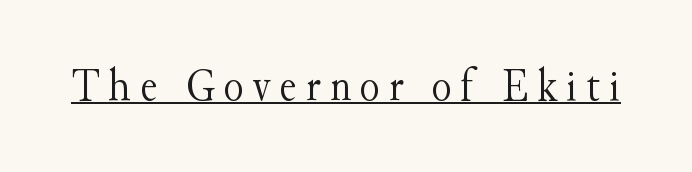
Here the designer chose a conventional face with non-uniform glyph widths. Classification — serif. The characters are drawn with everyday or finer stroke widths. Style check: upright.
